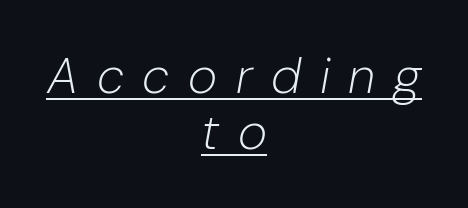
Compared with typical paragraphs, the rows here are closer together. Looks like regular typesetting: each glyph gets only the width it needs. Between one letter and the next there's a generous, obvious gap. The face used here appears with an underline applied. Alignment: centered. The cut favours lightness, reaching ordinary text weight at its darkest.
